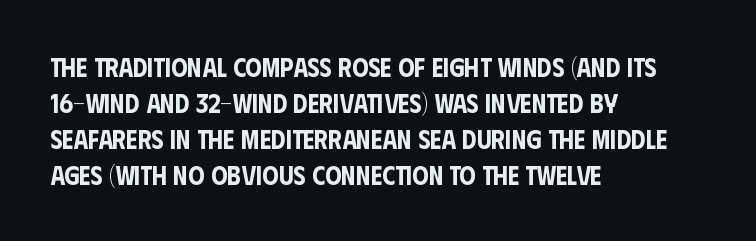
{"italic": "no", "underline": "no", "align": "left", "line_spacing": "normal", "line_spacing_ratio": 1.38, "letter_spacing": "normal", "letter_spacing_em": 0.0, "glyph_px": 26}
